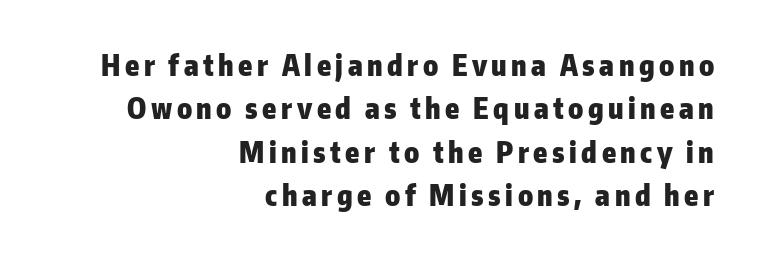
Tall strokes in this sample are plumb rather than angled. Notice how thick the strokes are: this is what a full bold looks like. Line endings align vertically; line beginnings do not. In terms of letterform style, serifs are entirely absent. Interline gaps are of average width in this sample.
